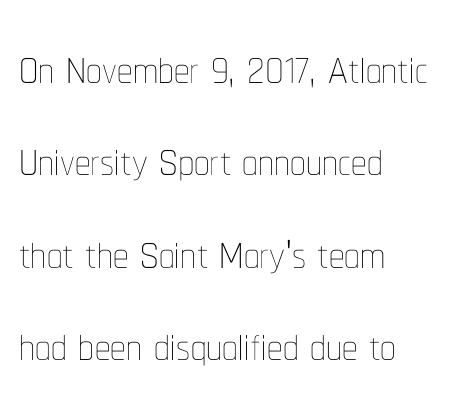
Descenders hang freely into open space. This block has exactly the height ordinary leading produces. These glyphs show unthickened strokes, regular width or finer. Layout note: lines flush left. If you drew a line through each stem, it would be perfectly vertical.
